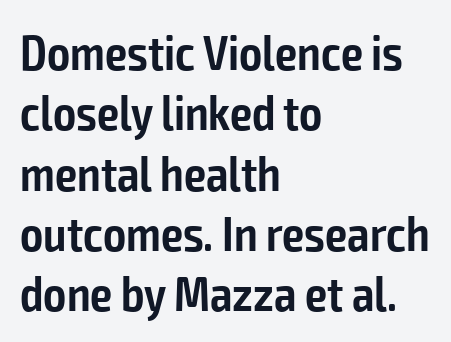
{"serif": "no", "italic": "no", "bold": "semi", "weight": "semibold", "width": "condensed", "stroke_contrast": "low", "x_height": "medium", "monospaced": "no", "underline": "no", "align": "left", "line_spacing_ratio": 1.23, "letter_spacing": "normal", "letter_spacing_em": 0.0, "glyph_px": 49}
